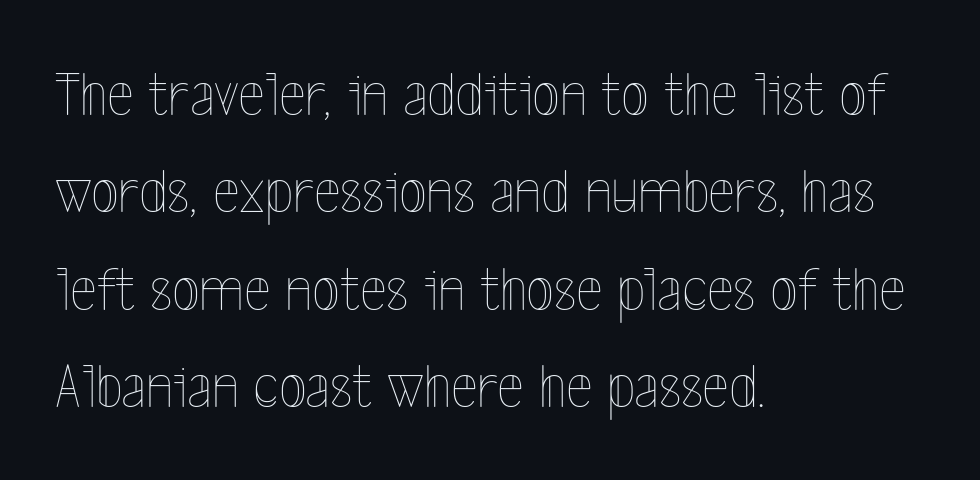
Nobody drew a line under any word here. Reading down the column, the eye jumps a familiar distance to each next line. Horizontal alignment here is leftward, the default for most running prose. This is the regular roman posture of the typeface.
